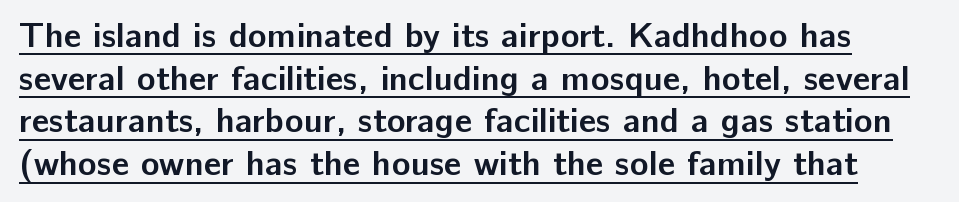
{"serif": "no", "italic": "no", "bold": "yes", "weight": "semibold", "width": "normal", "stroke_contrast": "low", "x_height": "medium", "monospaced": "no", "underline": "yes", "line_spacing_ratio": 1.22, "letter_spacing": "normal", "letter_spacing_em": 0.0, "glyph_px": 35}
